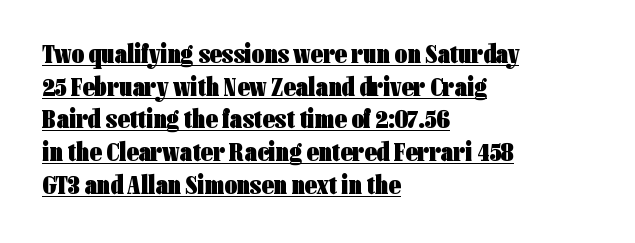
Q: Is the text bold? A: Yes.
Q: Is the text italic (slanted)? A: No, it is upright.
Q: Is the text underlined? A: Yes.
Q: How is the paragraph aligned? A: Left-aligned.
Q: Is the spacing between letters normal or unusually wide? A: Normal.
